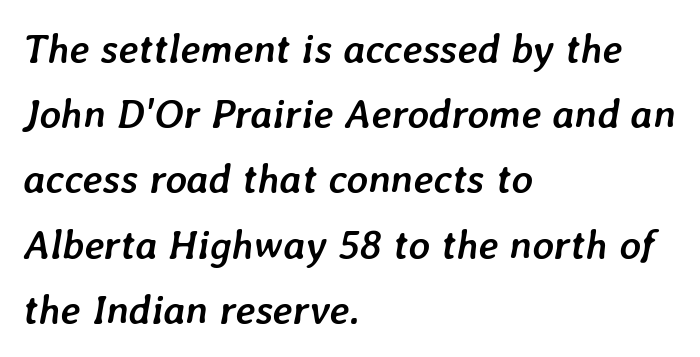
{"italic": "yes", "lean": "right", "slant_degrees": 7, "bold": "yes", "weight": "semibold", "width": "normal", "stroke_contrast": "low", "x_height": "medium", "monospaced": "no", "underline": "no", "align": "left", "line_spacing": "normal", "line_spacing_ratio": 1.59, "letter_spacing": "normal", "letter_spacing_em": 0.0, "glyph_px": 41}
